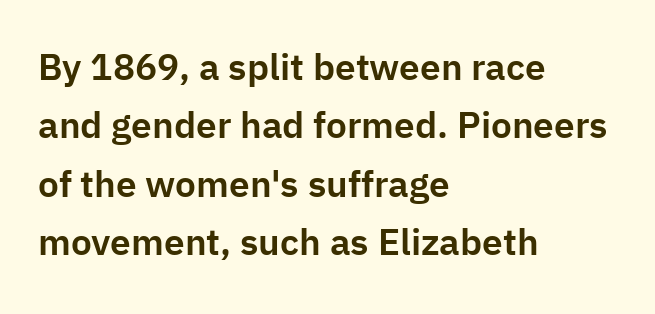
I'd call this a sans setting — the letters go barefoot. Each letter keeps its own natural width here, so spacing adapts to shape. Regular leading. Descender tails drop into unmarked territory. The letterforms sit shoulder to shoulder at normal distance. Notice how the stems are strictly vertical — no italics here.
